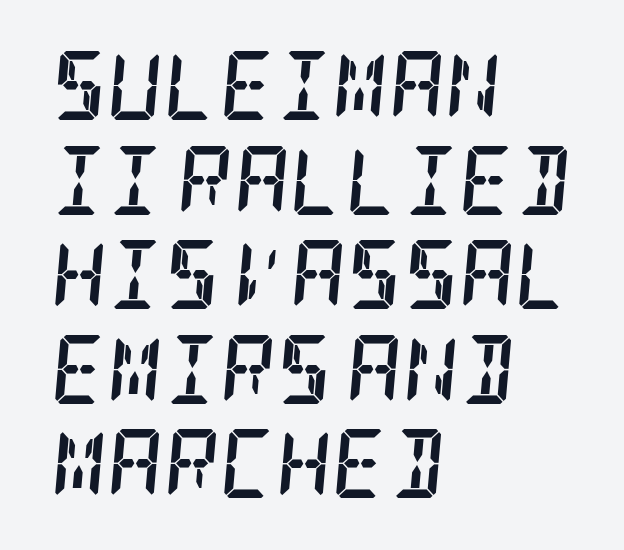
{"serif": "yes", "italic": "yes", "lean": "right", "slant_degrees": 5, "bold": "yes", "weight": "semibold", "width": "condensed", "stroke_contrast": "low", "x_height": "large", "underline": "no", "align": "left", "line_spacing": "normal", "line_spacing_ratio": 1.37, "letter_spacing": "normal", "letter_spacing_em": 0.0, "glyph_px": 69}
